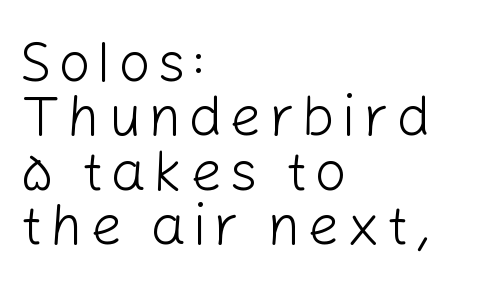
Q: Is the text bold? A: No.
Q: Is the text italic (slanted)? A: No, it is upright.
Q: Is the typeface a serif or a sans-serif typeface? A: Sans-serif.
Q: Is the text underlined? A: No.
Q: How is the paragraph aligned? A: Left-aligned.
Q: Is the spacing between lines tight, normal or loose? A: Tight.
Q: Width (condensed, normal, or wide)? A: Normal.
Q: Stroke contrast? A: Low.
Q: x-height? A: Medium.
Q: Monospaced? A: No.
